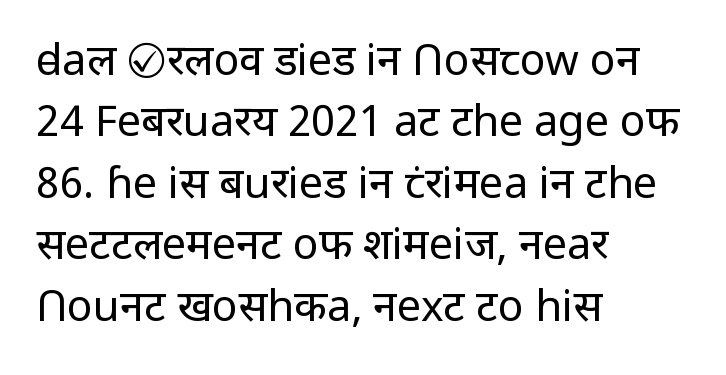
The image shows 43 px regular-weight sans-serif type, upright; set left-aligned, normal line spacing (1.43x), normal letter spacing, not underlined; low stroke contrast and a medium x-height.
